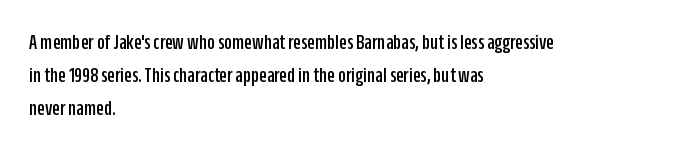
The image shows 22 px text type, upright; set left-aligned, normal line spacing (1.49x), normal letter spacing, not underlined.
